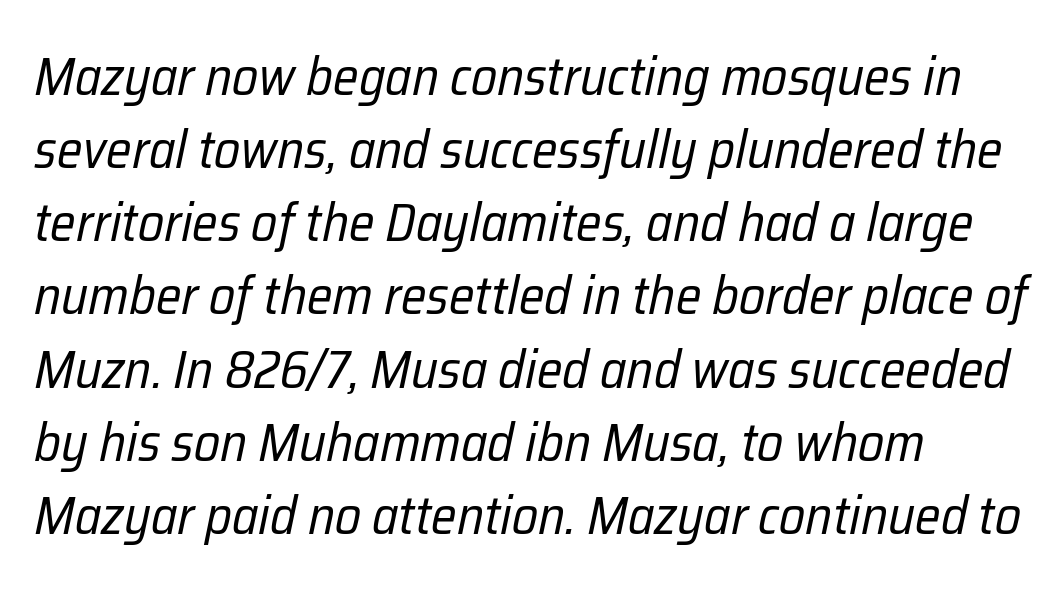
This sample uses plain, unmodified letter spacing. Underline: absent. The rendering applies a slant to the glyphs. Stem width sits at or under what a default text font uses.
